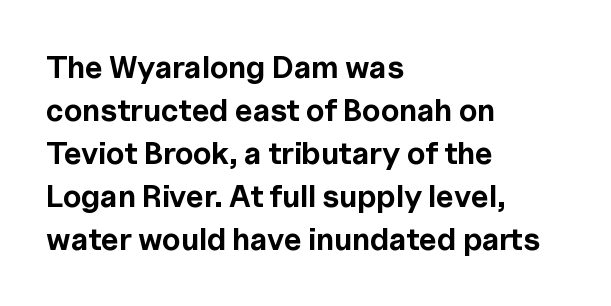
Q: Is the text bold? A: Yes.
Q: Is the text italic (slanted)? A: No, it is upright.
Q: Is the typeface a serif or a sans-serif typeface? A: Sans-serif.
Q: Is the text underlined? A: No.
Q: How is the paragraph aligned? A: Left-aligned.
Q: Is the spacing between letters normal or unusually wide? A: Normal.
Q: Is the spacing between lines tight, normal or loose? A: Normal.
Q: Width (condensed, normal, or wide)? A: Normal.
Q: x-height? A: Medium.
Q: Monospaced? A: No.
